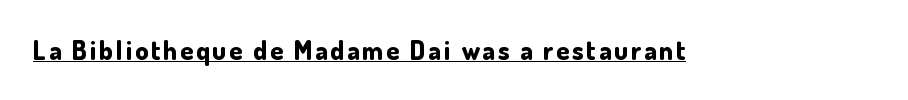
The image shows 26 px bold type, upright; set underlined.
